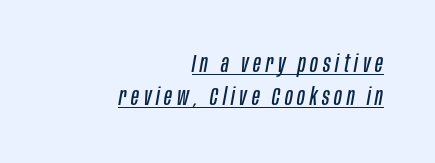
Q: Is the text bold? A: No.
Q: Is the text italic (slanted)? A: Yes, it leans right by about 10 degrees.
Q: Is the text underlined? A: Yes.
Q: How is the paragraph aligned? A: Right-aligned.
Q: Is the spacing between lines tight, normal or loose? A: Normal.
